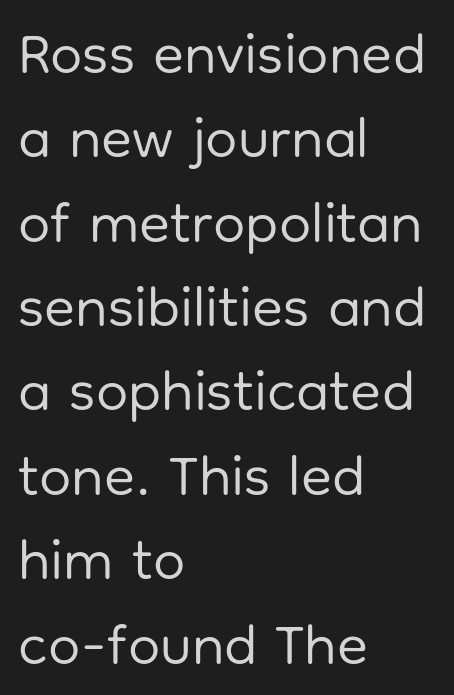
Q: Is the text bold? A: No.
Q: Is the text italic (slanted)? A: No, it is upright.
Q: Is the typeface a serif or a sans-serif typeface? A: Sans-serif.
Q: Is the text underlined? A: No.
Q: How is the paragraph aligned? A: Left-aligned.
Q: Is the spacing between letters normal or unusually wide? A: Normal.
Q: Is the spacing between lines tight, normal or loose? A: Normal.
Q: Width (condensed, normal, or wide)? A: Normal.
Q: Stroke contrast? A: Low.
Q: x-height? A: Medium.
Q: Monospaced? A: No.
